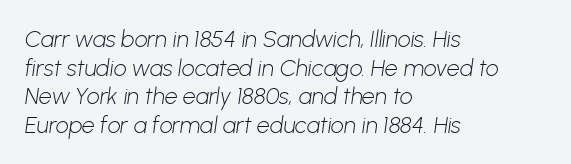
Every row of glyphs begins at an identical x-position on the left. Words appear dense and cohesive because spacing is normal. Decoration check: the copy has no underline. The strokes are not fattened; the text isn't bold.
